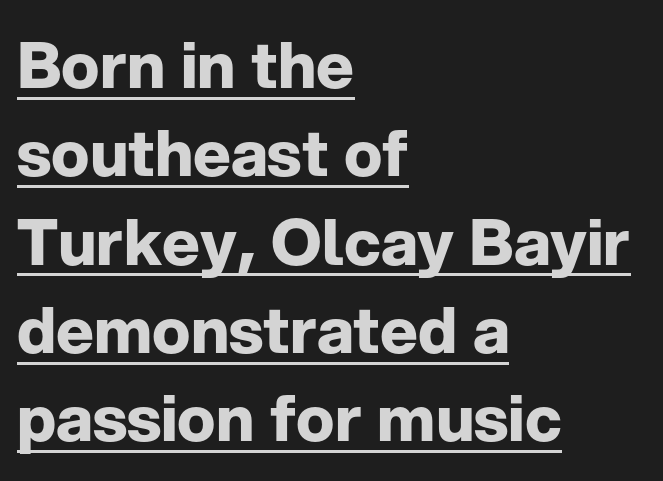
This sample uses plain, unmodified letter spacing. Caption: lettering with a line underneath. The passage shown is typed in a proportional face where columns would drift. Upright lettering throughout. Does the weight exceed regular? Yes, all the way to bold.
